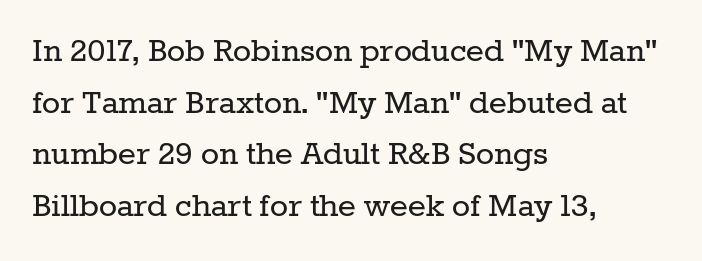
{"serif": "yes", "italic": "no", "bold": "no", "weight": "regular", "width": "normal", "stroke_contrast": "low", "x_height": "medium", "monospaced": "no", "underline": "no", "align": "left", "line_spacing": "normal", "line_spacing_ratio": 1.36, "letter_spacing": "normal", "letter_spacing_em": 0.0, "glyph_px": 38}
